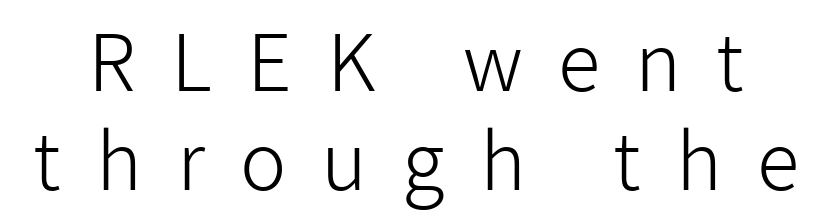
{"serif": "no", "italic": "no", "bold": "no", "weight": "light", "width": "normal", "stroke_contrast": "low", "x_height": "medium", "monospaced": "no", "underline": "no", "line_spacing": "normal", "line_spacing_ratio": 1.27, "letter_spacing": "wide", "letter_spacing_em": 0.45, "glyph_px": 78}
